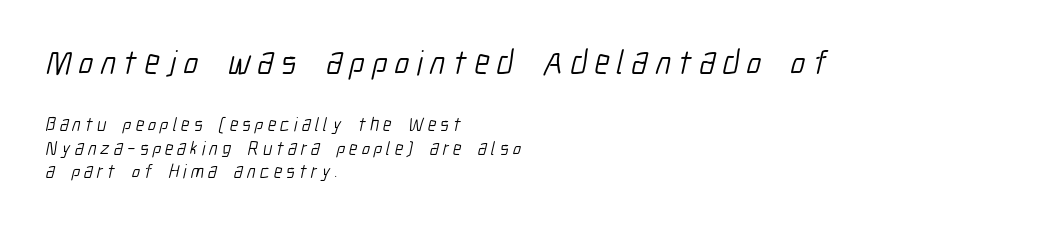
The image shows 34 px light, condensed sans-serif type; set left-aligned, line spacing 1.24x, unusually wide letter spacing (+0.22 em), not underlined; the first (top) block is 1.79x larger; low stroke contrast and a medium x-height.
